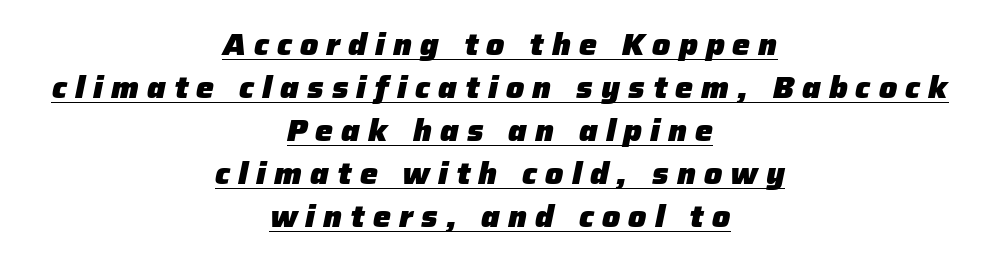
{"italic": "yes", "lean": "right", "slant_degrees": 12, "bold": "yes", "weight": "heavy", "width": "normal", "stroke_contrast": "low", "x_height": "medium", "monospaced": "no", "underline": "yes", "align": "center", "line_spacing": "normal", "line_spacing_ratio": 1.43, "letter_spacing": "wide", "letter_spacing_em": 0.27, "glyph_px": 30}
